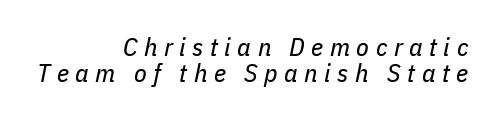
Q: Is the text bold? A: No.
Q: Is the text italic (slanted)? A: Yes, it leans right by about 11 degrees.
Q: Is the text underlined? A: No.
Q: How is the paragraph aligned? A: Right-aligned.
Q: Is the spacing between letters normal or unusually wide? A: Unusually wide.
Q: Is the spacing between lines tight, normal or loose? A: Tight.
